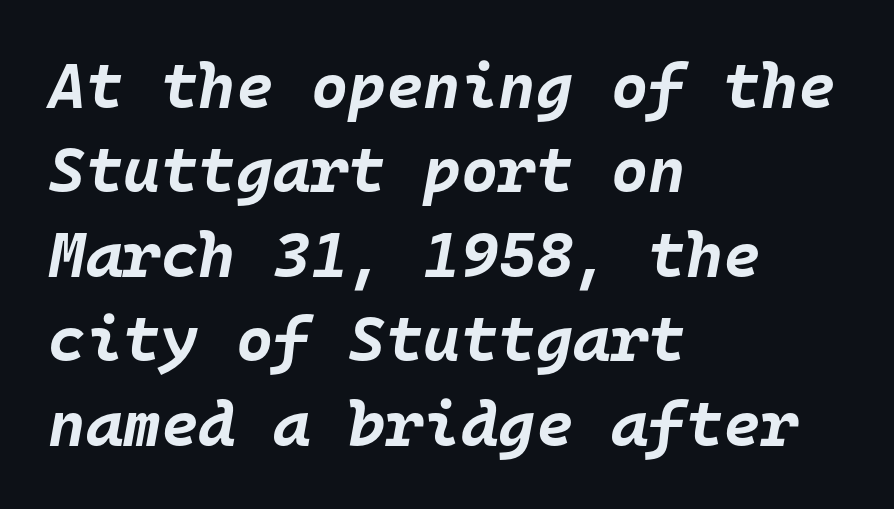
Q: Is the text bold? A: Yes.
Q: Is the text italic (slanted)? A: Yes, it leans right by about 10 degrees.
Q: Is the text underlined? A: No.
Q: How is the paragraph aligned? A: Left-aligned.
Q: Is the spacing between letters normal or unusually wide? A: Normal.
Q: Is the spacing between lines tight, normal or loose? A: Normal.
Q: Width (condensed, normal, or wide)? A: Normal.
Q: Stroke contrast? A: Low.
Q: x-height? A: Large.
Q: Monospaced? A: Yes.
